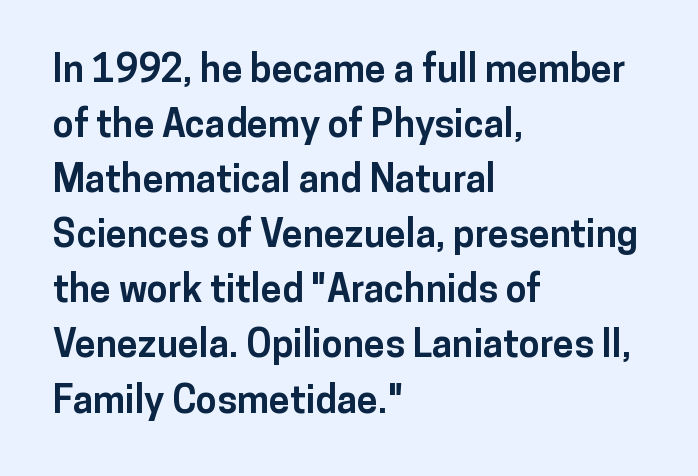
The image shows 38 px bold sans-serif type, upright; set left-aligned, normal line spacing (1.45x), normal letter spacing, not underlined; low stroke contrast and a medium x-height.
